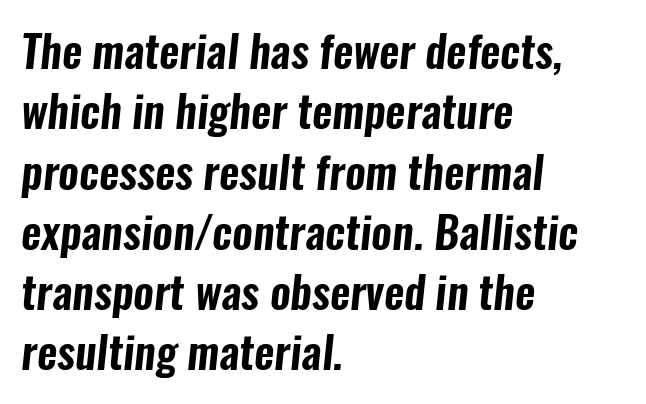
The image shows 44 px condensed sans-serif type; set left-aligned, normal line spacing (1.37x), normal letter spacing, not underlined; low stroke contrast and a medium x-height.
